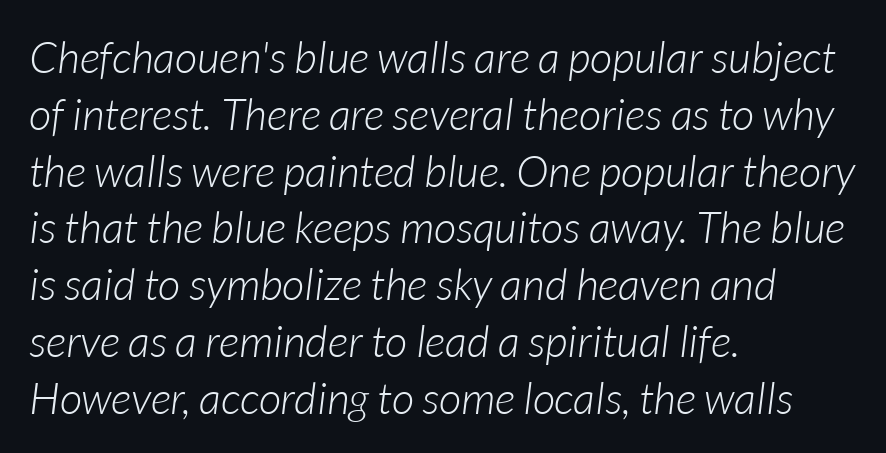
The image shows 44 px light type, italic (leaning right); set left-aligned, normal line spacing (1.29x), normal letter spacing, not underlined; low stroke contrast and a medium x-height.
